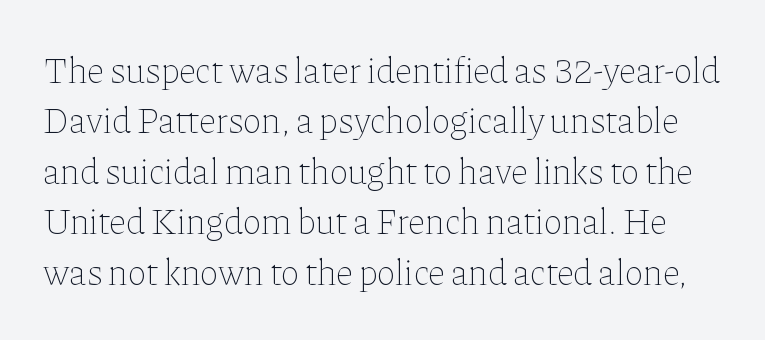
Q: Is the text bold? A: No.
Q: Is the text italic (slanted)? A: No, it is upright.
Q: Is the text underlined? A: No.
Q: Is the spacing between letters normal or unusually wide? A: Normal.
Q: Is the spacing between lines tight, normal or loose? A: Normal.
Q: Width (condensed, normal, or wide)? A: Normal.
Q: Stroke contrast? A: Low.
Q: x-height? A: Medium.
Q: Monospaced? A: No.
